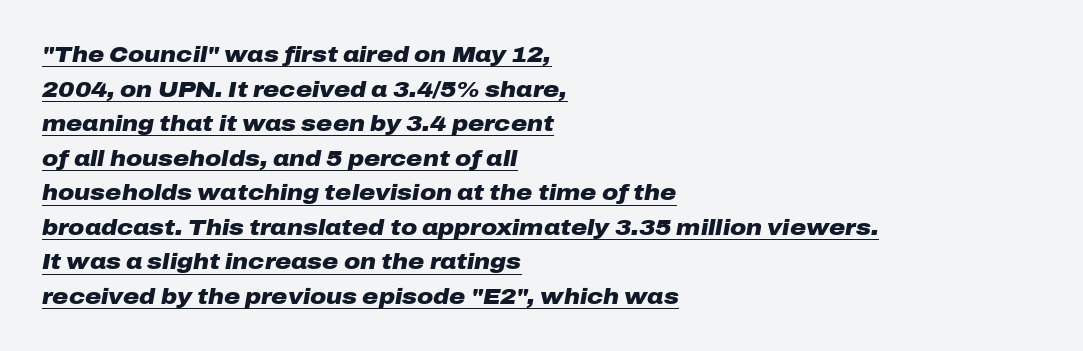
The lines in this sample share a left origin and differ only in where they stop. A typesetter would mark this as italic. Stroke thickness is high; the sample reads as a true bold. Inter-character spacing is left at the font's built-in metrics. Interline gaps are of average width in this sample. Underline: present.
